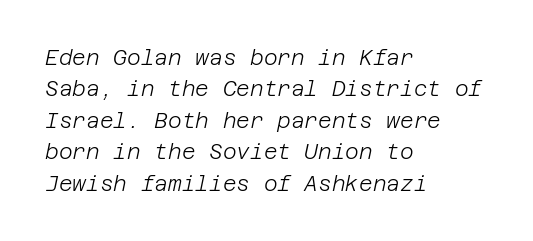
{"italic": "yes", "lean": "right", "slant_degrees": 12, "bold": "no", "underline": "no", "align": "left", "line_spacing": "normal", "line_spacing_ratio": 1.5, "letter_spacing": "normal", "letter_spacing_em": 0.0, "glyph_px": 21}
